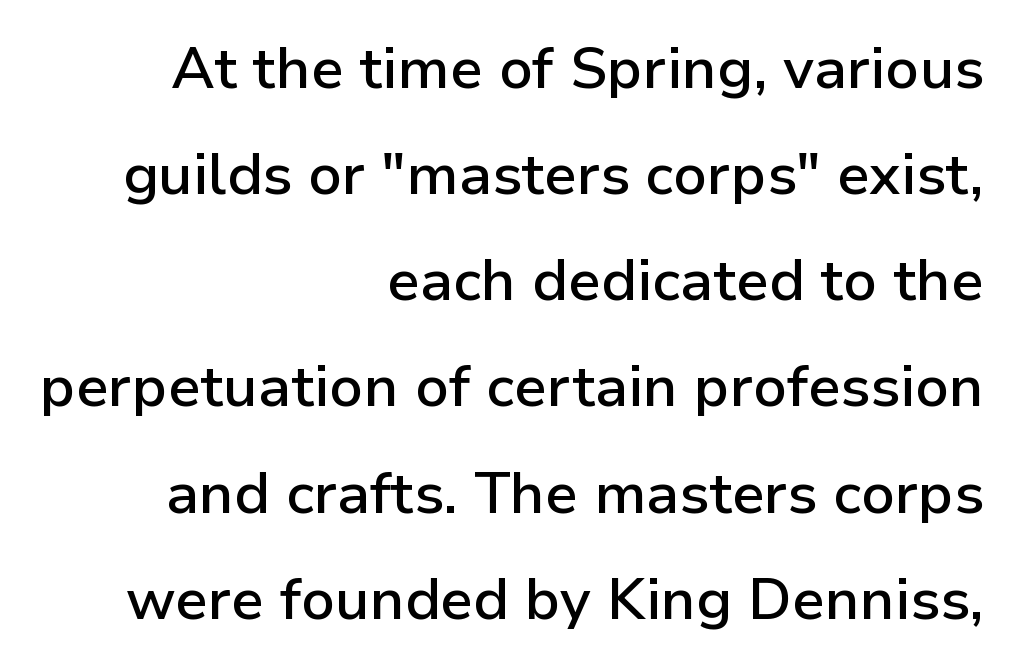
Q: Is the text bold? A: Semi-bold.
Q: Is the text italic (slanted)? A: No, it is upright.
Q: Is the typeface a serif or a sans-serif typeface? A: Sans-serif.
Q: Is the text underlined? A: No.
Q: How is the paragraph aligned? A: Right-aligned.
Q: Is the spacing between letters normal or unusually wide? A: Normal.
Q: Width (condensed, normal, or wide)? A: Normal.
Q: Stroke contrast? A: Low.
Q: x-height? A: Medium.
Q: Monospaced? A: No.
